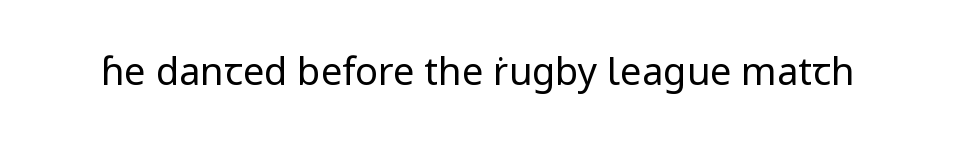
Q: Is the text bold? A: No.
Q: Is the text italic (slanted)? A: No, it is upright.
Q: Is the typeface a serif or a sans-serif typeface? A: Sans-serif.
Q: Is the text underlined? A: No.
Q: Is the spacing between letters normal or unusually wide? A: Normal.
Q: Width (condensed, normal, or wide)? A: Normal.
Q: Stroke contrast? A: Low.
Q: x-height? A: Medium.
Q: Monospaced? A: No.
